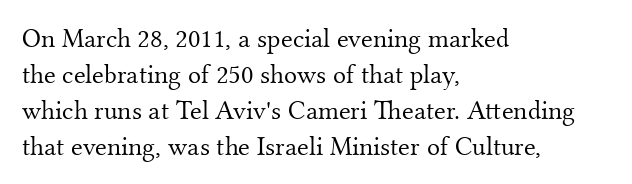
Q: Is the text bold? A: No.
Q: Is the text italic (slanted)? A: No, it is upright.
Q: Is the text underlined? A: No.
Q: How is the paragraph aligned? A: Left-aligned.
Q: Is the spacing between letters normal or unusually wide? A: Normal.
Q: Is the spacing between lines tight, normal or loose? A: Normal.
